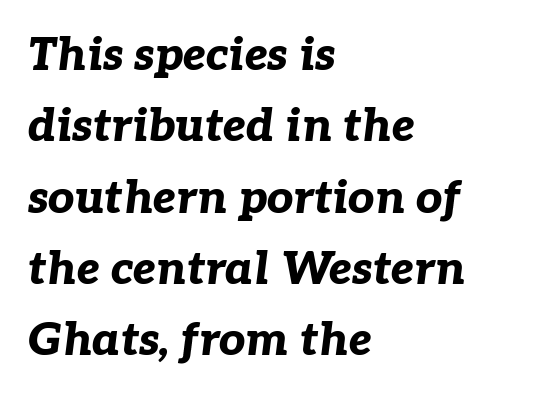
Varying glyph widths throughout — classic text-font behaviour. Does the lettering tilt? It does — this is italic. In CSS terms this would be text-align: left. Evenly set lines give the paragraph a standard silhouette. The space beneath each line is pristine and unruled. The characters look thick and weighty, a clear bold.
